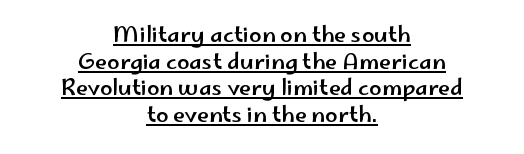
The image shows 22 px text type, upright; set centered, line spacing 1.21x, normal letter spacing, underlined.
